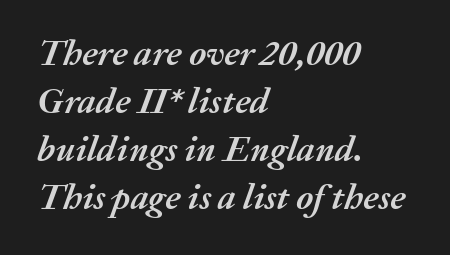
What's the leading like? Ordinary, nothing unusual. A typesetter would mark this as italic. Caption: multi-line text, flush left, ragged right. Strokes here are thick enough to call this a true bold.
